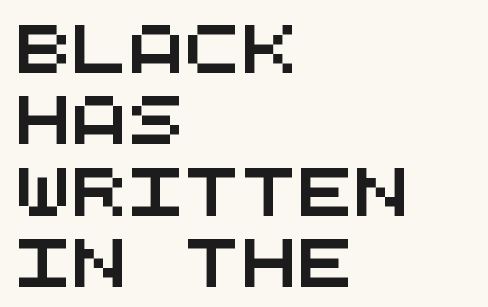
{"serif": "no", "width": "wide", "stroke_contrast": "medium", "x_height": "large", "monospaced": "yes", "underline": "no", "align": "left", "line_spacing": "normal", "line_spacing_ratio": 1.52, "letter_spacing": "normal", "letter_spacing_em": 0.0, "glyph_px": 47}
